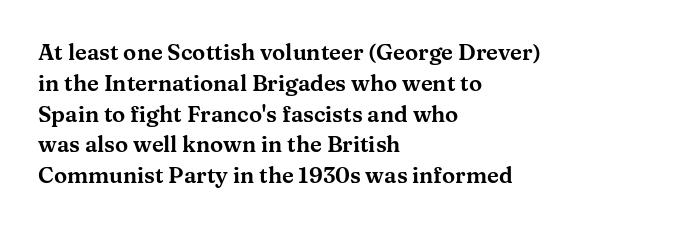
Q: Is the text italic (slanted)? A: No, it is upright.
Q: Is the text underlined? A: No.
Q: How is the paragraph aligned? A: Left-aligned.
Q: Is the spacing between letters normal or unusually wide? A: Normal.
Q: Is the spacing between lines tight, normal or loose? A: Normal.
